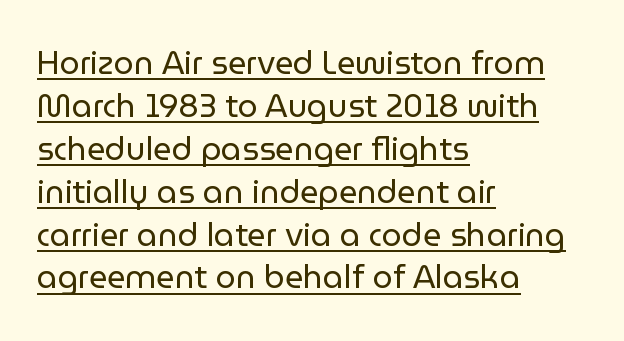
Q: Is the text bold? A: No.
Q: Is the text italic (slanted)? A: No, it is upright.
Q: Is the typeface a serif or a sans-serif typeface? A: Sans-serif.
Q: Is the text underlined? A: Yes.
Q: How is the paragraph aligned? A: Left-aligned.
Q: Is the spacing between letters normal or unusually wide? A: Normal.
Q: Is the spacing between lines tight, normal or loose? A: Normal.
Q: Width (condensed, normal, or wide)? A: Normal.
Q: Stroke contrast? A: Low.
Q: x-height? A: Medium.
Q: Monospaced? A: No.
